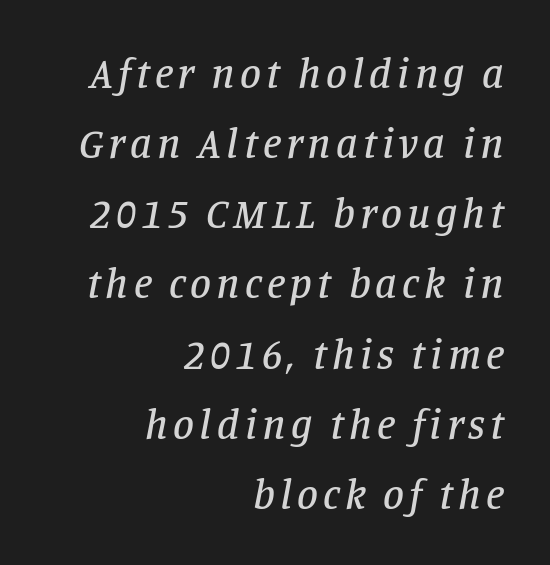
Q: Is the text italic (slanted)? A: Yes, it leans right by about 11 degrees.
Q: Is the typeface a serif or a sans-serif typeface? A: Serif.
Q: Is the text underlined? A: No.
Q: How is the paragraph aligned? A: Right-aligned.
Q: Is the spacing between lines tight, normal or loose? A: Normal.
Q: Width (condensed, normal, or wide)? A: Normal.
Q: Stroke contrast? A: Low.
Q: x-height? A: Large.
Q: Monospaced? A: No.
